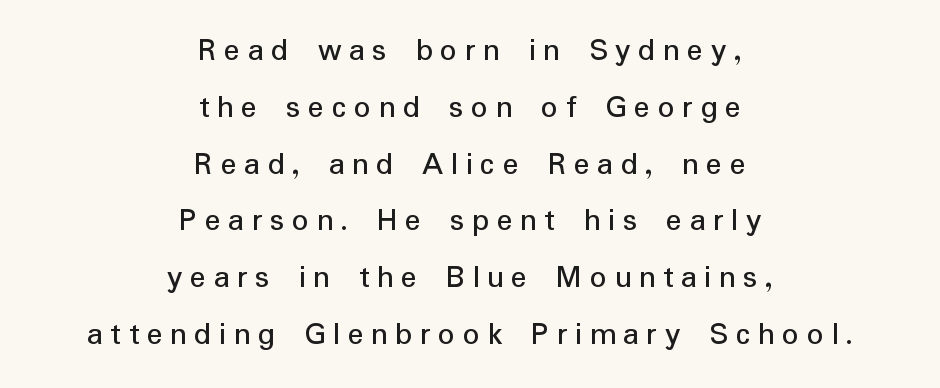
{"serif": "no", "italic": "no", "bold": "no", "weight": "regular", "width": "normal", "stroke_contrast": "low", "x_height": "medium", "monospaced": "no", "underline": "no", "align": "center", "line_spacing_ratio": 1.72, "letter_spacing": "wide", "letter_spacing_em": 0.23, "glyph_px": 33}
